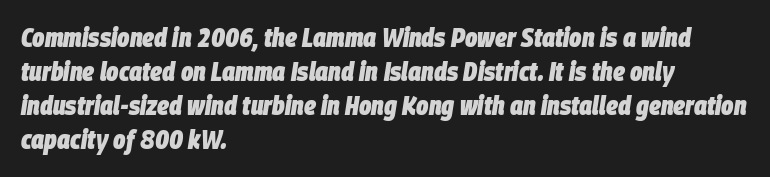
{"italic": "yes", "lean": "right", "slant_degrees": 9, "bold": "yes", "underline": "no", "align": "left", "line_spacing": "normal", "line_spacing_ratio": 1.31, "letter_spacing": "normal", "letter_spacing_em": 0.0, "glyph_px": 26}
